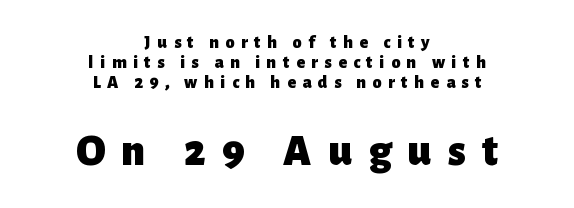
The image shows 45 px heavy sans-serif type, upright; set centered, tight line spacing (1.12x), unusually wide letter spacing (+0.36 em), not underlined; the second (bottom) block is 2.5x larger; low stroke contrast and a medium x-height.
